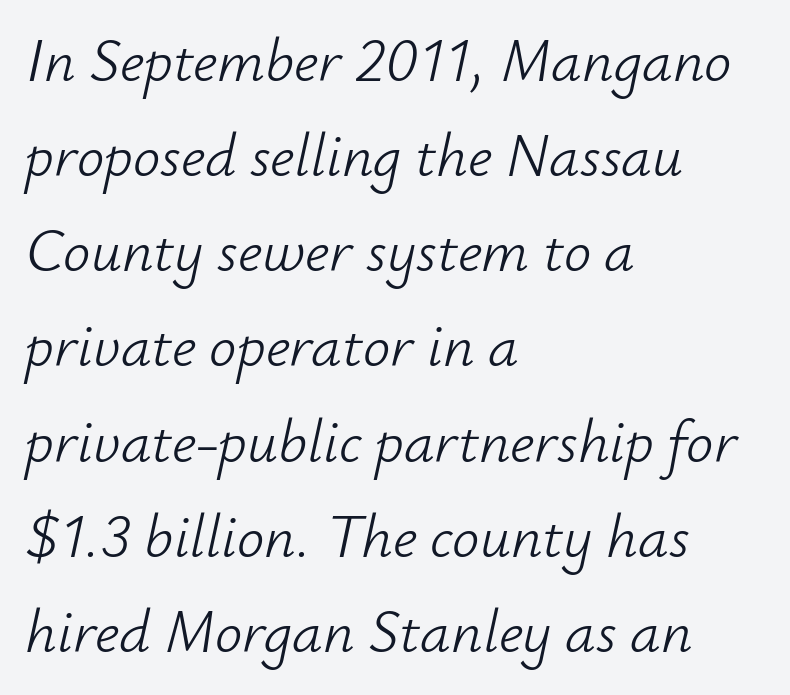
The image shows 61 px light type, italic (leaning right); set left-aligned, normal line spacing (1.56x), normal letter spacing, not underlined; low stroke contrast and a small x-height.
